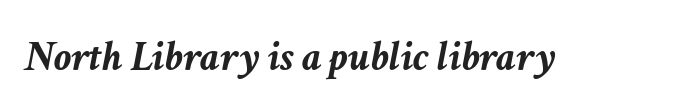
Character widths vary here, with narrow letters taking less room than wide ones. How are the letters spaced? Ordinarily, with no added tracking. Heft: maximum for text — a bold. The face used here has a pronounced slope to its letters. Quick note: underline off.
